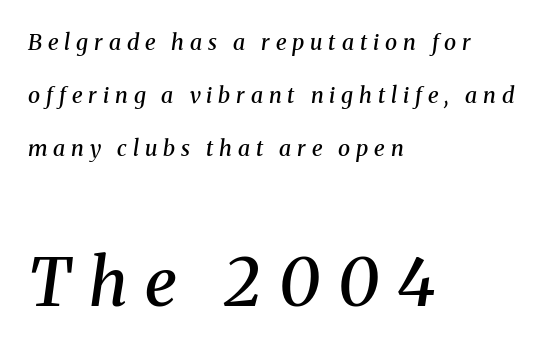
{"serif": "yes", "italic": "yes", "lean": "right", "slant_degrees": 8, "bold": "semi", "weight": "semibold", "width": "normal", "stroke_contrast": "medium", "x_height": "medium", "monospaced": "no", "underline": "no", "align": "left", "line_spacing": "loose", "line_spacing_ratio": 2.42, "letter_spacing": "wide", "letter_spacing_em": 0.27, "larger_block": "second", "size_ratio": 3.0, "glyph_px": 66}
